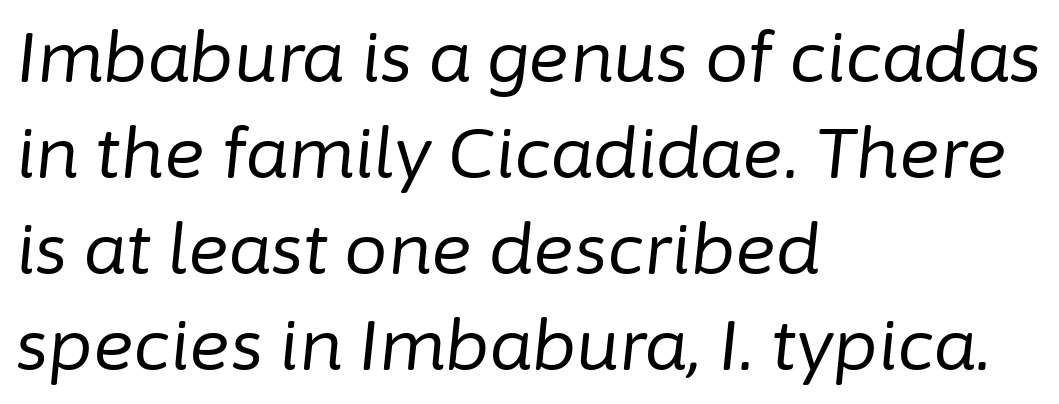
Q: Is the text bold? A: No.
Q: Is the text italic (slanted)? A: Yes, it leans right by about 6 degrees.
Q: Is the text underlined? A: No.
Q: How is the paragraph aligned? A: Left-aligned.
Q: Is the spacing between letters normal or unusually wide? A: Normal.
Q: Is the spacing between lines tight, normal or loose? A: Normal.
Q: Width (condensed, normal, or wide)? A: Normal.
Q: Stroke contrast? A: Low.
Q: x-height? A: Medium.
Q: Monospaced? A: No.
